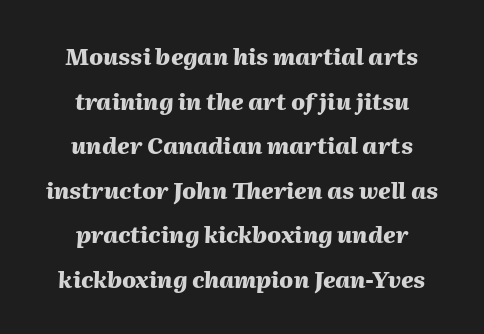
{"italic": "yes", "lean": "right", "slant_degrees": 2, "bold": "yes", "underline": "no", "align": "center", "line_spacing": "loose", "line_spacing_ratio": 1.94, "letter_spacing": "normal", "letter_spacing_em": 0.0, "glyph_px": 23}
